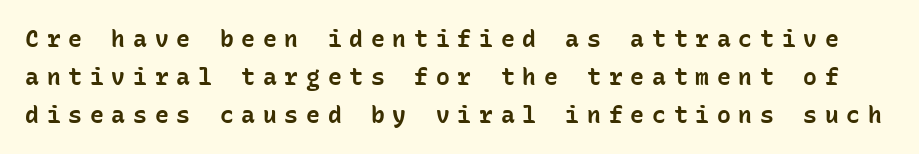
Q: Is the text bold? A: Yes.
Q: Is the text italic (slanted)? A: No, it is upright.
Q: Is the text underlined? A: No.
Q: Is the spacing between letters normal or unusually wide? A: Unusually wide.
Q: Is the spacing between lines tight, normal or loose? A: Normal.
